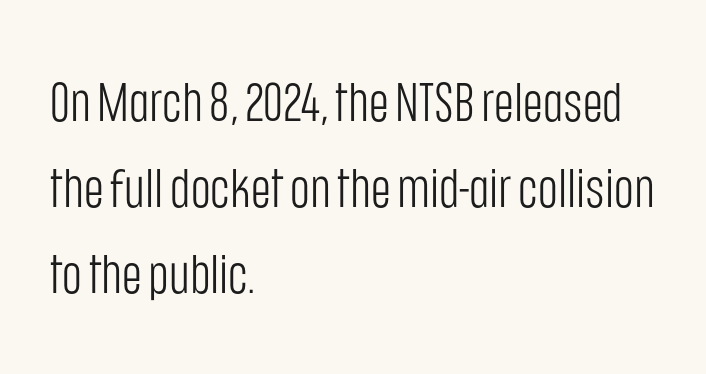
Vertical strokes here are truly vertical. Just letters on the line, the space beneath them empty. One-word summary of the alignment: left. The letters advance in unequal steps, a hallmark of proportional type.
